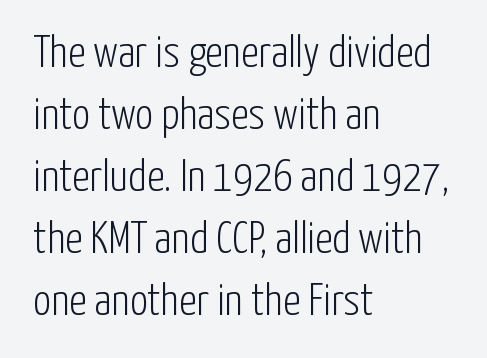
Q: Is the text bold? A: No.
Q: Is the text italic (slanted)? A: No, it is upright.
Q: Is the typeface a serif or a sans-serif typeface? A: Sans-serif.
Q: Is the text underlined? A: No.
Q: How is the paragraph aligned? A: Left-aligned.
Q: Is the spacing between letters normal or unusually wide? A: Normal.
Q: Is the spacing between lines tight, normal or loose? A: Normal.
Q: Width (condensed, normal, or wide)? A: Condensed.
Q: Stroke contrast? A: Low.
Q: x-height? A: Medium.
Q: Monospaced? A: No.
